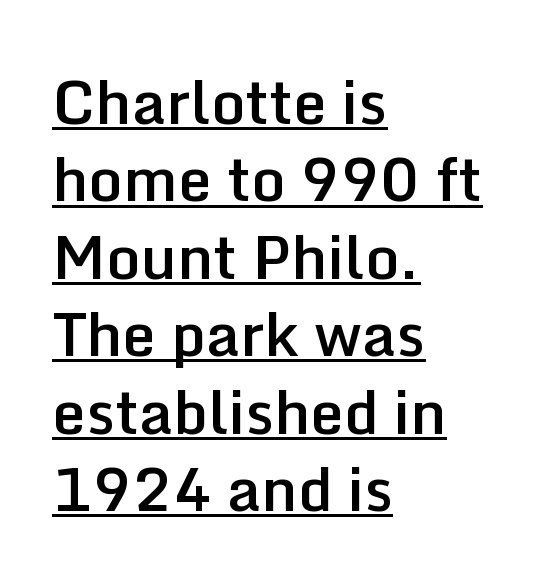
{"serif": "no", "italic": "no", "bold": "semi", "weight": "semibold", "width": "normal", "stroke_contrast": "low", "x_height": "medium", "monospaced": "no", "underline": "yes", "align": "left", "line_spacing": "normal", "line_spacing_ratio": 1.29, "letter_spacing": "normal", "letter_spacing_em": 0.0, "glyph_px": 60}
